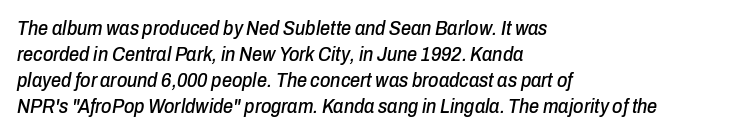
Q: Is the text italic (slanted)? A: Yes, it leans right by about 10 degrees.
Q: Is the text underlined? A: No.
Q: How is the paragraph aligned? A: Left-aligned.
Q: Is the spacing between letters normal or unusually wide? A: Normal.
Q: Is the spacing between lines tight, normal or loose? A: Normal.
